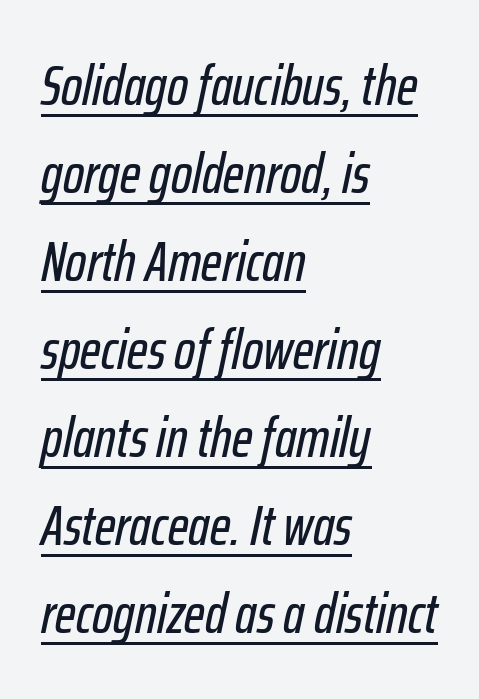
Q: Is the text italic (slanted)? A: Yes, it leans right by about 12 degrees.
Q: Is the text underlined? A: Yes.
Q: How is the paragraph aligned? A: Left-aligned.
Q: Is the spacing between letters normal or unusually wide? A: Normal.
Q: Is the spacing between lines tight, normal or loose? A: Normal.
Q: Width (condensed, normal, or wide)? A: Condensed.
Q: Stroke contrast? A: Low.
Q: x-height? A: Medium.
Q: Monospaced? A: No.
